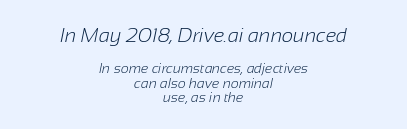
No letter is thick-stroked: the sample isn't bold. Notice how descenders almost collide with the ascenders below — that's tight leading. Nobody drew a line under any word here. The gaps between neighbouring characters are ordinary and unremarkable. Reading down the block, each line starts at a different indent, mirrored at its end. Scale decreases going downward across the two blocks.
